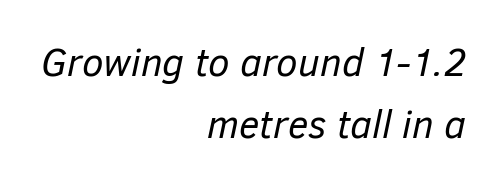
Here the designer chose a conventional face with non-uniform glyph widths. Letters have the restrained weight of plain body copy at most. The space between consecutive lines is moderate. Each line ends at the same right margin while the left side varies. Underlining? Definitely not there.
